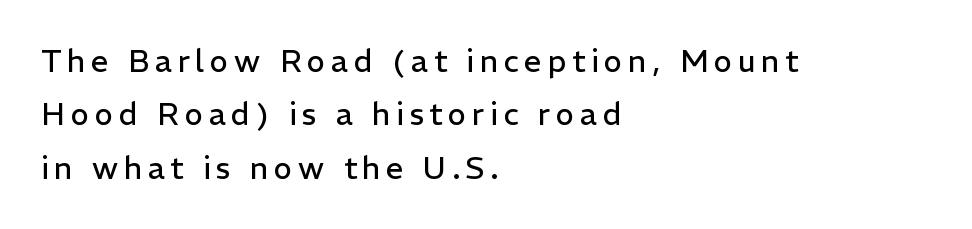
The image shows 31 px regular-weight sans-serif type, upright; set left-aligned, line spacing 1.72x, not underlined; low stroke contrast and a medium x-height.
